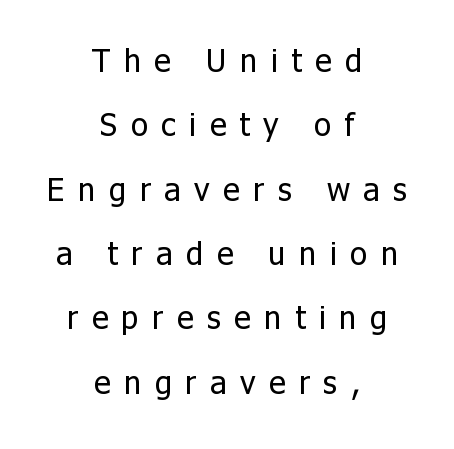
Descenders are the only things crossing below the line. Baseline-to-baseline distance is far greater than the letter height. The strokes are not fattened; the text isn't bold. The passage shown is typed in a proportional face where columns would drift.
